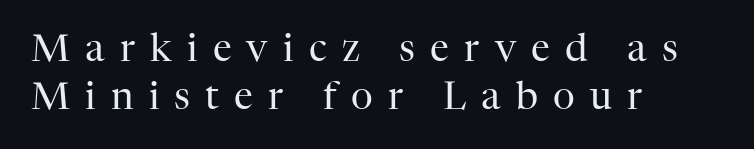
{"serif": "yes", "italic": "no", "bold": "no", "weight": "regular", "width": "normal", "stroke_contrast": "high", "x_height": "medium", "monospaced": "no", "underline": "no", "align": "left", "line_spacing": "normal", "line_spacing_ratio": 1.26, "letter_spacing": "wide", "letter_spacing_em": 0.4, "glyph_px": 38}
